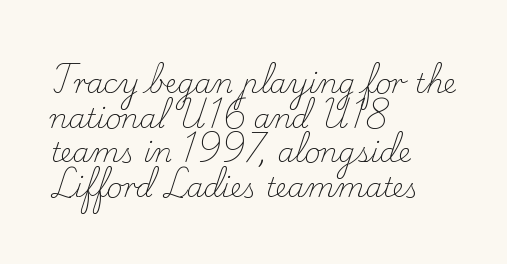
The block of text has a typical density, with ordinary space between rows. Which margin do the lines hug? The left one — the right edge is uneven. The space directly below the letters is spotless. Does extra space separate the letters? No, they use regular spacing.
